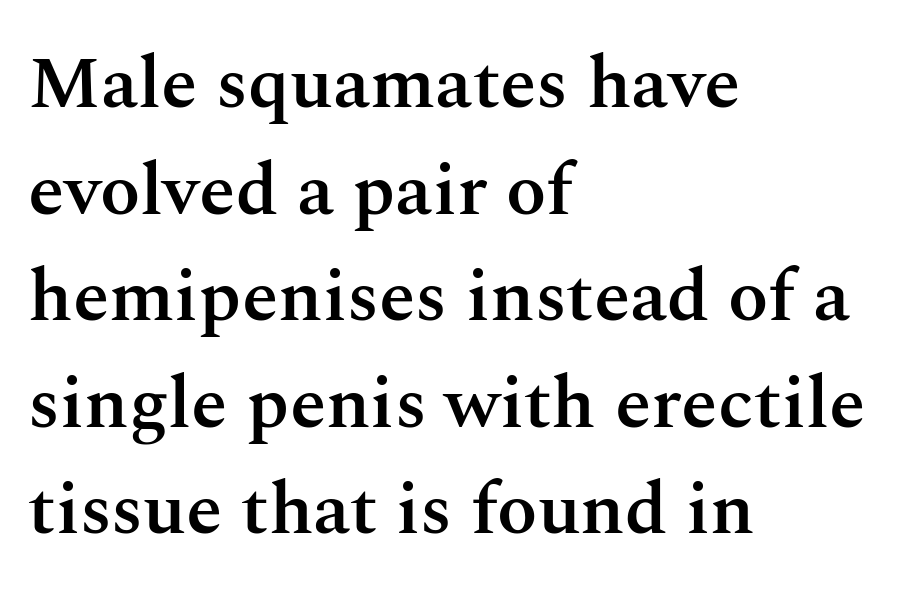
Q: Is the text bold? A: Semi-bold.
Q: Is the text italic (slanted)? A: No, it is upright.
Q: Is the typeface a serif or a sans-serif typeface? A: Serif.
Q: Is the text underlined? A: No.
Q: How is the paragraph aligned? A: Left-aligned.
Q: Is the spacing between letters normal or unusually wide? A: Normal.
Q: Is the spacing between lines tight, normal or loose? A: Normal.
Q: Width (condensed, normal, or wide)? A: Normal.
Q: Stroke contrast? A: Medium.
Q: x-height? A: Medium.
Q: Monospaced? A: No.
